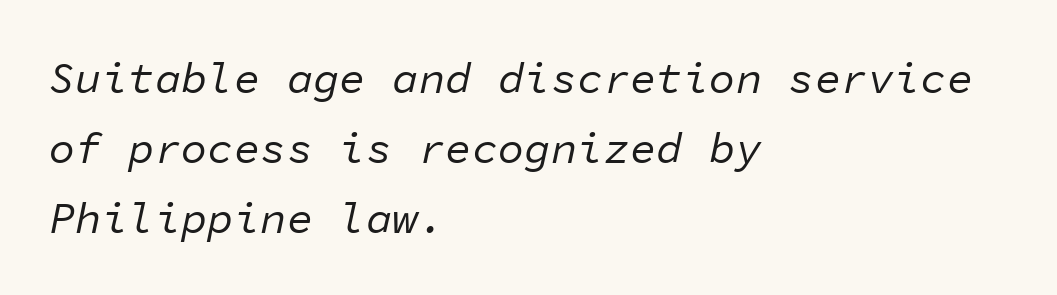
{"italic": "yes", "lean": "right", "slant_degrees": 11, "bold": "no", "weight": "regular", "width": "normal", "stroke_contrast": "low", "x_height": "medium", "monospaced": "yes", "underline": "no", "align": "left", "line_spacing": "normal", "line_spacing_ratio": 1.59, "letter_spacing": "normal", "letter_spacing_em": 0.0, "glyph_px": 44}
